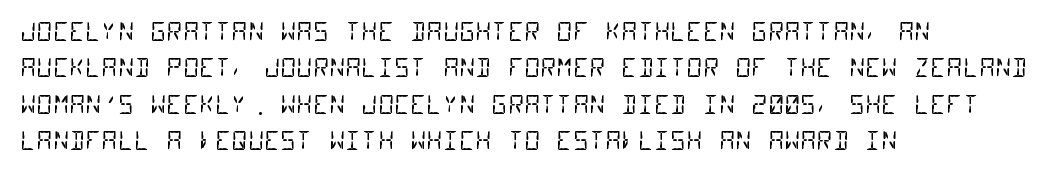
The paragraph has a hard left edge and a soft right edge. In terms of leading, this rendering sits right in the middle. Nobody drew a line under any word here. This rendering leaves character spacing at its baseline value. The typesetting does not lean heavy: it is not bold.
